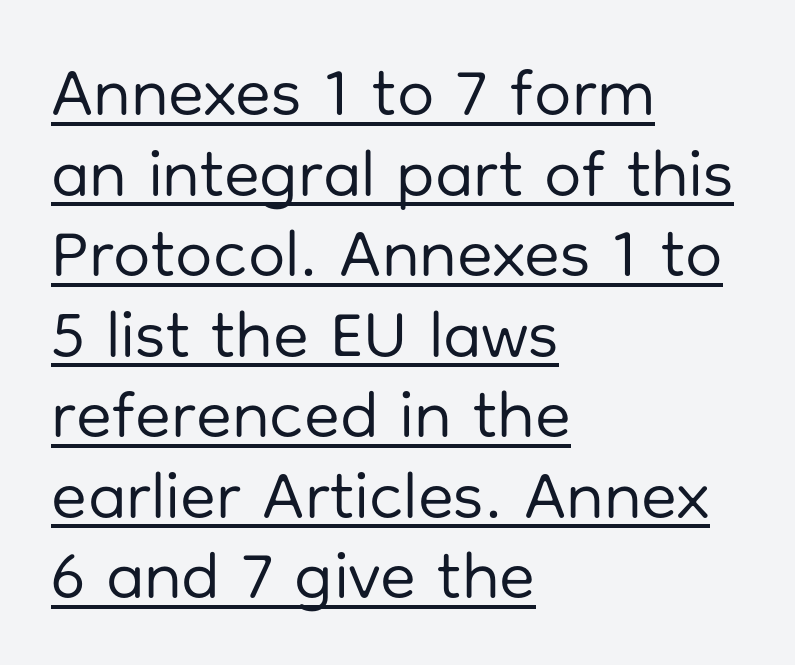
Ink coverage per letter is moderate at most. The passage shown is underscored from start to finish. Unlike italic type, these characters show no tilt at all. The compositor pushed each line to the left boundary.
